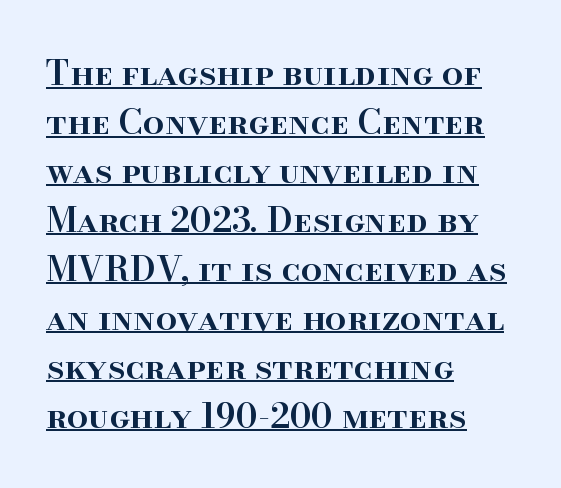
{"serif": "yes", "italic": "no", "bold": "semi", "weight": "semibold", "width": "normal", "stroke_contrast": "high", "x_height": "small", "monospaced": "no", "underline": "yes", "align": "left", "line_spacing": "normal", "line_spacing_ratio": 1.44, "letter_spacing": "normal", "letter_spacing_em": 0.0, "glyph_px": 34}
